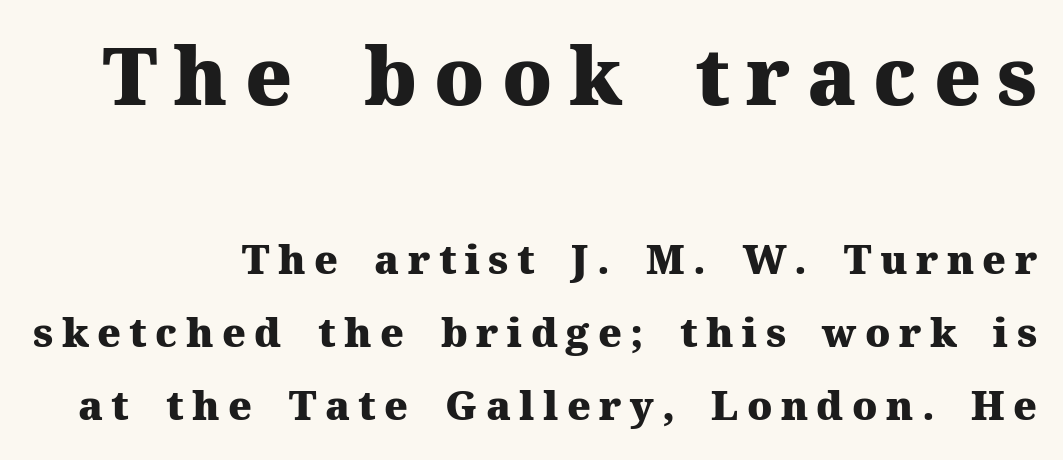
Q: Is the text bold? A: Yes.
Q: Is the text italic (slanted)? A: No, it is upright.
Q: Is the typeface a serif or a sans-serif typeface? A: Serif.
Q: Is the text underlined? A: No.
Q: Is the spacing between letters normal or unusually wide? A: Unusually wide.
Q: Which block of text is set in a larger size, the first (top) or the second (bottom)? A: The first (top) one.
Q: Width (condensed, normal, or wide)? A: Normal.
Q: Stroke contrast? A: Medium.
Q: x-height? A: Medium.
Q: Monospaced? A: No.
